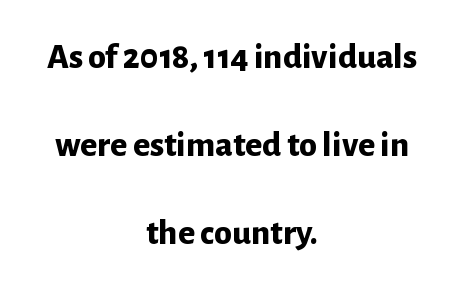
The image shows 36 px bold sans-serif type, upright; set centered, loose line spacing (2.45x), normal letter spacing, not underlined; low stroke contrast and a medium x-height.
